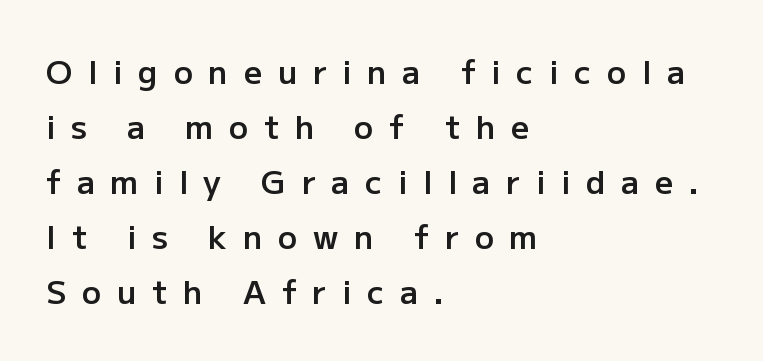
{"serif": "no", "italic": "no", "bold": "semi", "weight": "semibold", "width": "normal", "stroke_contrast": "low", "x_height": "medium", "monospaced": "no", "underline": "no", "align": "left", "line_spacing_ratio": 1.72, "letter_spacing": "wide", "letter_spacing_em": 0.49, "glyph_px": 32}
